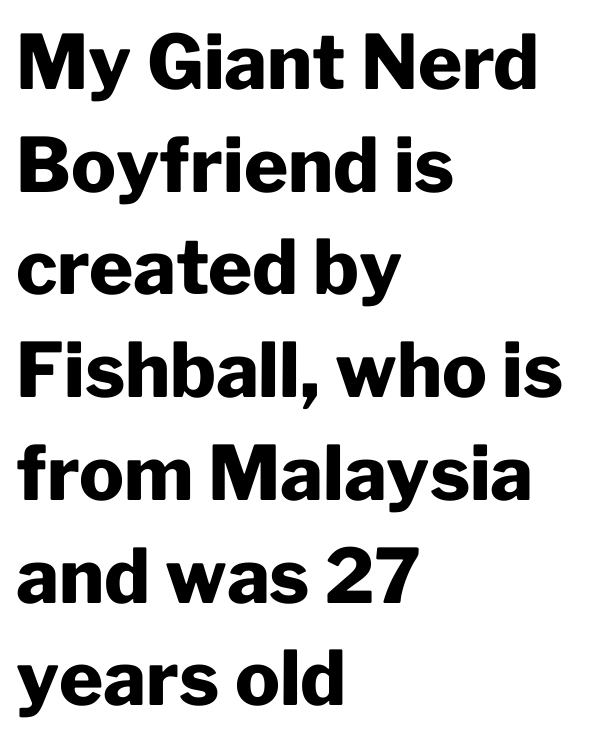
Short and long lines alike share a common starting point at left. The rendering shows plain stroke endings on the letterforms — a sans-serif design. Vertical strokes here are truly vertical. Underline: absent. The block of text has a typical density, with ordinary space between rows. Strong, thick strokes mark this as bold type.
